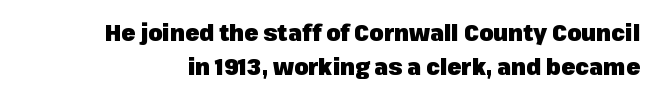
{"italic": "no", "bold": "yes", "underline": "no", "line_spacing": "normal", "line_spacing_ratio": 1.48, "letter_spacing": "normal", "letter_spacing_em": 0.0, "glyph_px": 23}
